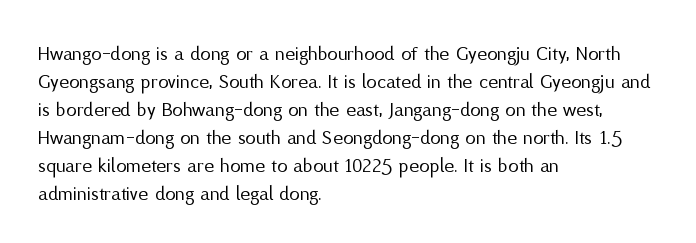
The image shows 21 px text type, upright; set left-aligned, normal line spacing (1.33x), normal letter spacing, not underlined.
